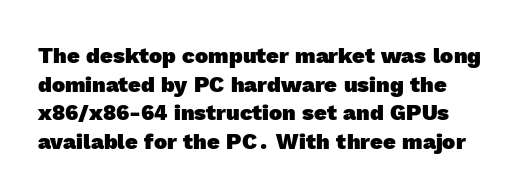
{"bold": "yes", "underline": "no", "line_spacing": "normal", "line_spacing_ratio": 1.3, "letter_spacing": "normal", "letter_spacing_em": 0.0, "glyph_px": 22}
